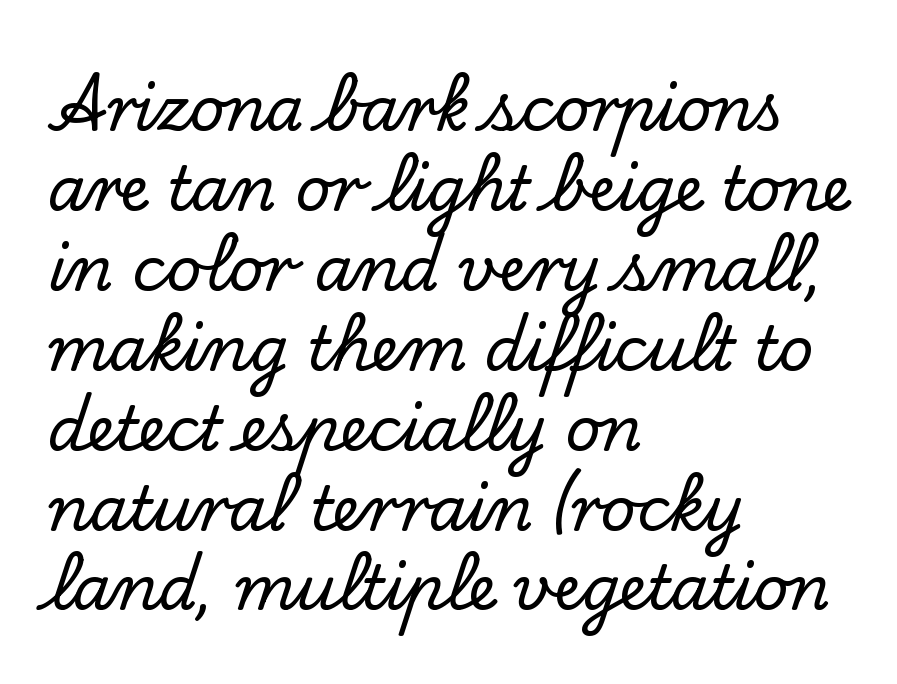
The image shows 61 px serif type; set left-aligned, normal line spacing (1.31x), normal letter spacing, not underlined; low stroke contrast and a small x-height.
